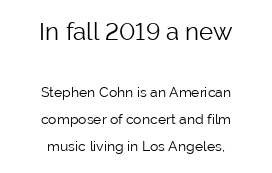
Quick note: underline off. Here the glyphs are tracked normally, forming tight word shapes. Notice the wide empty band between every row — that's loose leading. Alignment: centered. Weight: in the light-to-regular range.
